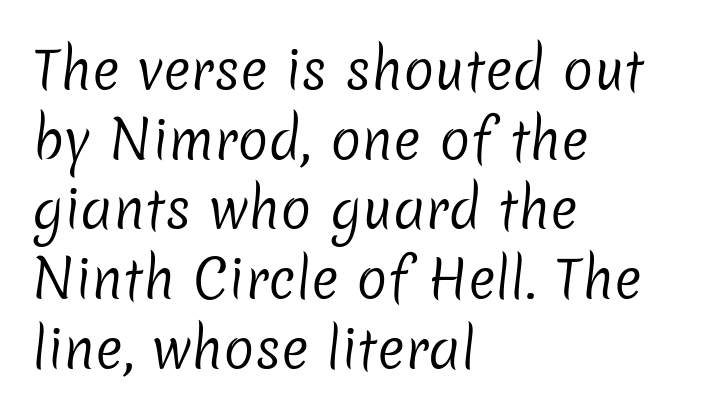
The image shows 52 px regular-weight sans-serif type; set left-aligned, normal line spacing (1.34x), normal letter spacing, not underlined; low stroke contrast and a medium x-height.
